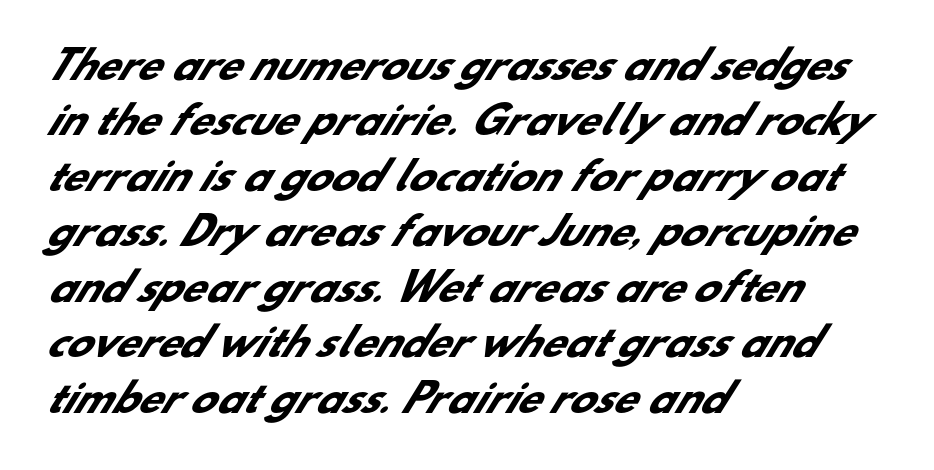
{"serif": "no", "bold": "yes", "weight": "heavy", "width": "normal", "stroke_contrast": "low", "x_height": "small", "monospaced": "no", "underline": "no", "align": "left", "line_spacing": "normal", "line_spacing_ratio": 1.46, "letter_spacing": "normal", "letter_spacing_em": 0.0, "glyph_px": 38}
